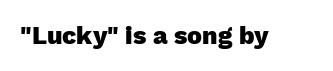
The image shows 25 px bold type, upright; set normal letter spacing, not underlined.
